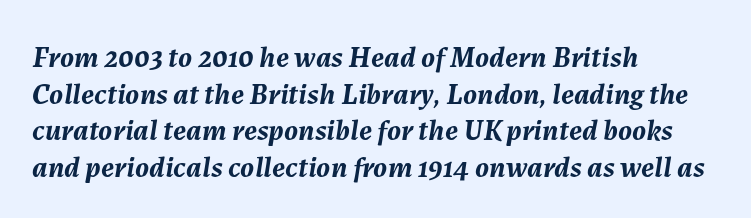
The image shows 30 px semibold type, italic (leaning right); set left-aligned, line spacing 1.22x, normal letter spacing, not underlined; medium stroke contrast and a medium x-height.
